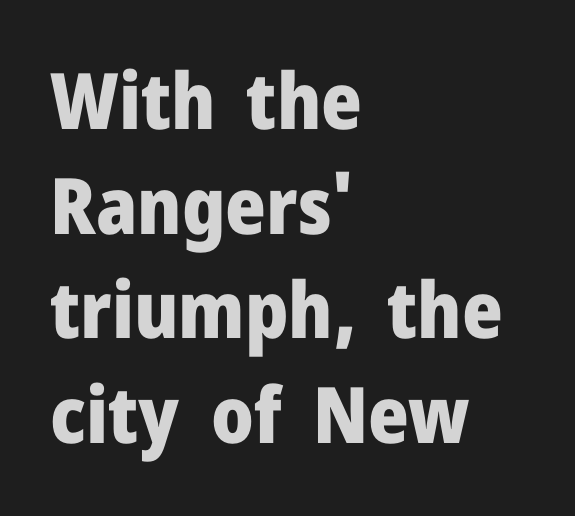
{"serif": "no", "italic": "no", "bold": "yes", "weight": "heavy", "width": "normal", "stroke_contrast": "low", "x_height": "medium", "monospaced": "no", "underline": "no", "align": "left", "line_spacing": "normal", "line_spacing_ratio": 1.34, "letter_spacing": "normal", "letter_spacing_em": 0.0, "glyph_px": 78}
